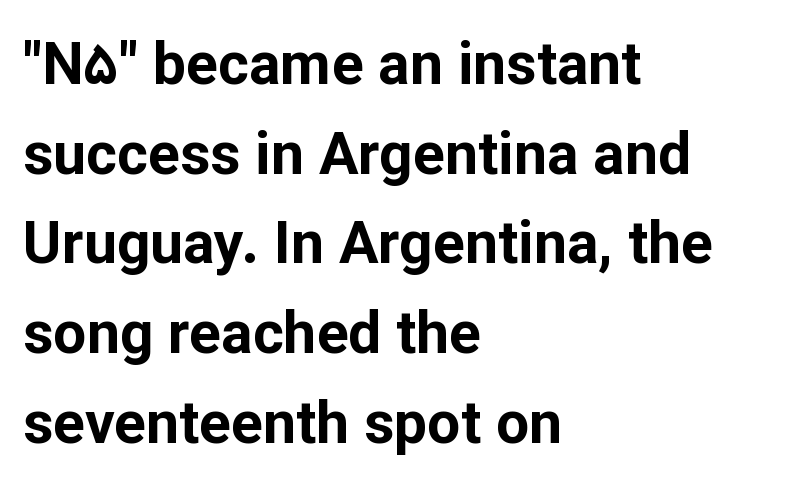
Nothing unusual about the tracking: characters are spaced as the font intends. Pretty heavy lettering here — definitely bold. It's the straight-up-and-down kind of type. Stroke terminals: plain, sans-serif. Casual observation: everything's shoved over to the left.
